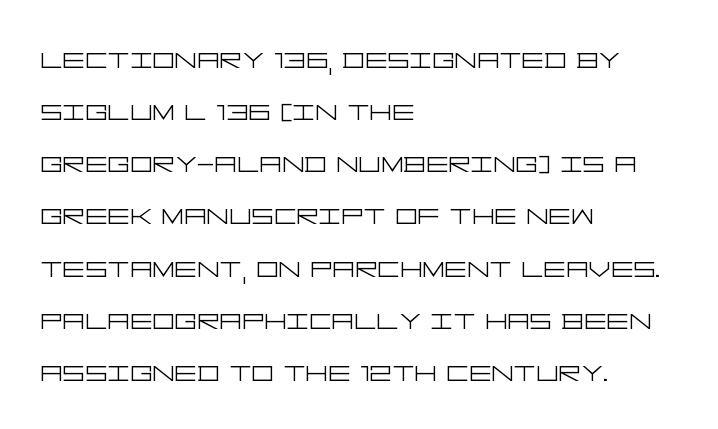
The image shows 35 px light, wide sans-serif type, upright; set left-aligned, normal line spacing (1.49x), normal letter spacing, not underlined; low stroke contrast and a large x-height.
